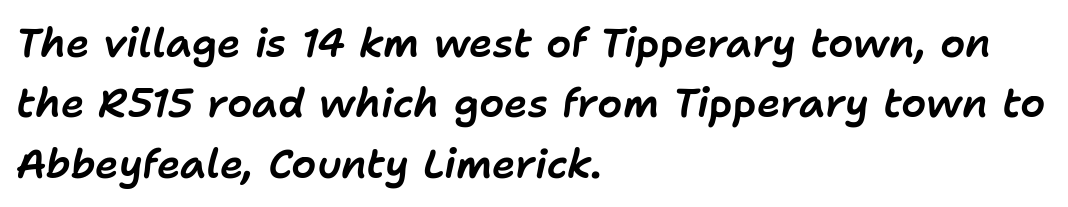
The image shows 40 px text type, italic (leaning right); set left-aligned, normal line spacing (1.51x), normal letter spacing, not underlined; low stroke contrast and a medium x-height.
